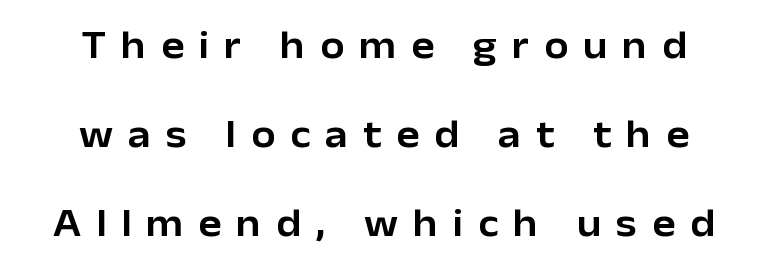
The image shows 39 px sans-serif type, upright; set centered, loose line spacing (2.28x), unusually wide letter spacing (+0.38 em), not underlined; low stroke contrast and a medium x-height.
